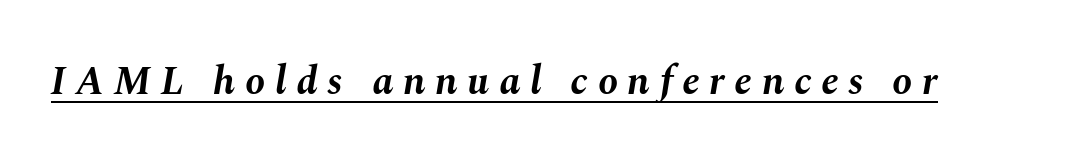
{"italic": "yes", "lean": "right", "slant_degrees": 10, "bold": "yes", "weight": "bold", "width": "normal", "stroke_contrast": "medium", "x_height": "medium", "monospaced": "no", "underline": "yes", "letter_spacing": "wide", "letter_spacing_em": 0.24, "glyph_px": 40}
